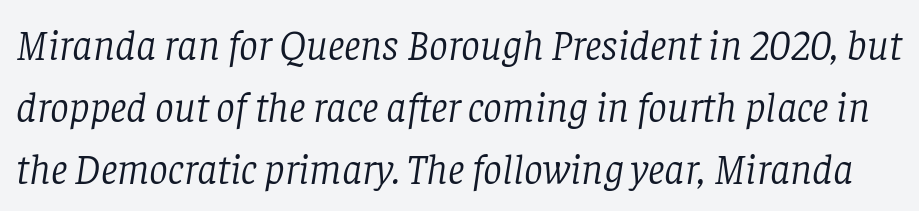
Characters are canted at an angle relative to the baseline's perpendicular. The letterforms sit at book weight or below. In terms of letterspacing, this is plain default setting. Font category for this specimen: serif. Note the varied advance widths — an 'i' is clearly narrower than an 'm'. Glance below the letters and you will spot only blank space.
